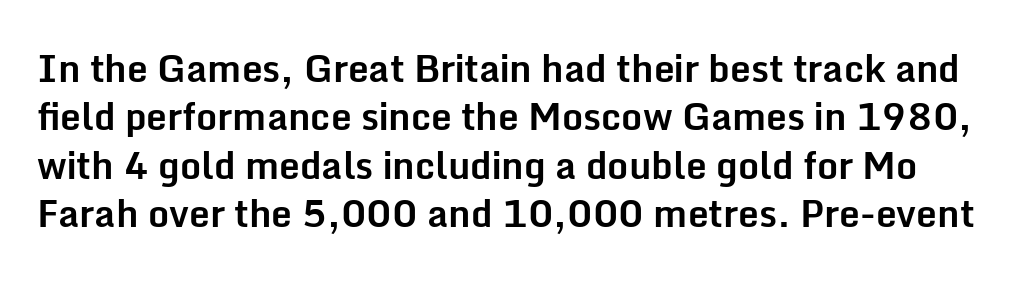
Q: Is the text bold? A: Yes.
Q: Is the text italic (slanted)? A: No, it is upright.
Q: Is the typeface a serif or a sans-serif typeface? A: Sans-serif.
Q: Is the text underlined? A: No.
Q: Is the spacing between letters normal or unusually wide? A: Normal.
Q: Is the spacing between lines tight, normal or loose? A: Normal.
Q: Width (condensed, normal, or wide)? A: Normal.
Q: Stroke contrast? A: Low.
Q: x-height? A: Medium.
Q: Monospaced? A: No.
